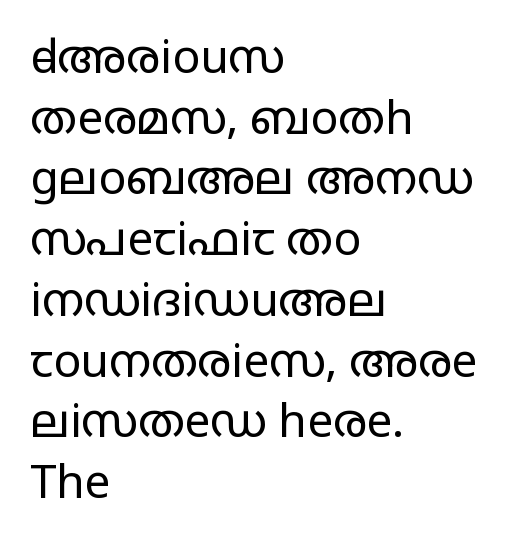
The image shows 46 px regular-weight, wide sans-serif type, upright; set left-aligned, normal line spacing (1.32x), normal letter spacing, not underlined; low stroke contrast and a large x-height.
